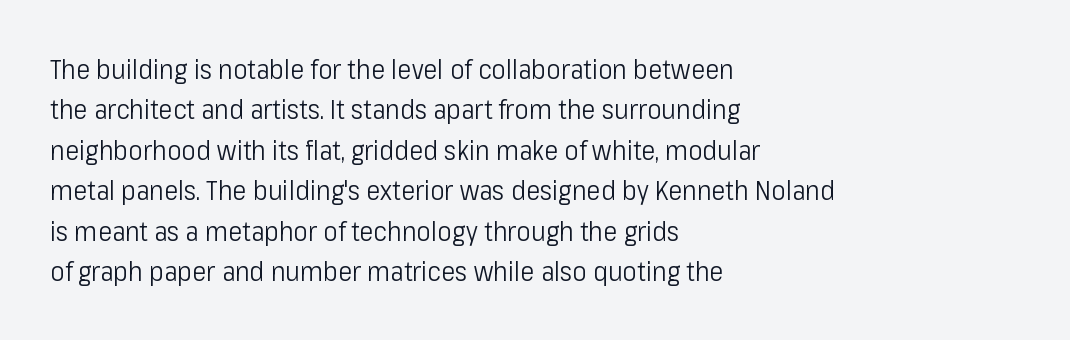
The image shows 27 px text type, upright; set left-aligned, normal line spacing (1.5x), normal letter spacing, not underlined.
